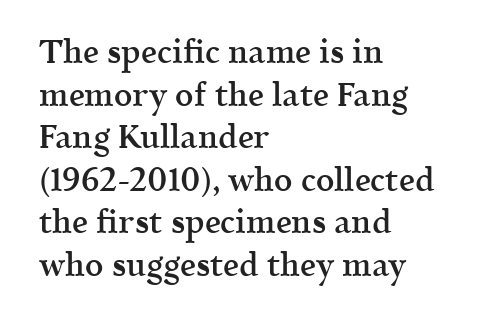
What's the leading like? Ordinary, nothing unusual. The letters advance in unequal steps, a hallmark of proportional type. Underlining? Definitely not there. Typesetter's note: demi weight, one step under bold. Which margin do the lines hug? The left one — the right edge is uneven.
